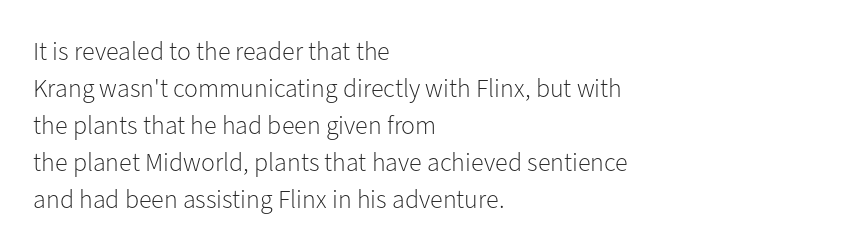
{"italic": "no", "bold": "no", "underline": "no", "align": "left", "line_spacing": "normal", "line_spacing_ratio": 1.42, "letter_spacing": "normal", "letter_spacing_em": 0.0, "glyph_px": 26}
